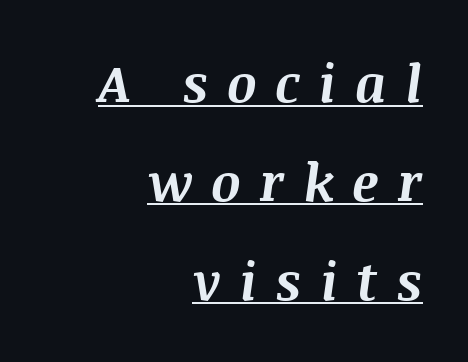
Does the leading feel generous? Absolutely, it's lavish. Plenty of ink on the page — the face is bold. Is the block centered? No — it sits flush against the right margin. Words appear elongated and porous because spacing is wide. Here the designer chose a conventional face with non-uniform glyph widths.
